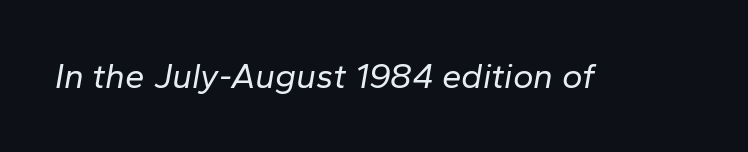
Is the type heavy? It reads as light-to-regular instead. This is oblique type, the kind used for emphasis or titles. Characters follow at the spacing the type designer built in. Is this a fixed-width face? No — the glyphs have proportional, varying widths. The baseline area is clear.
